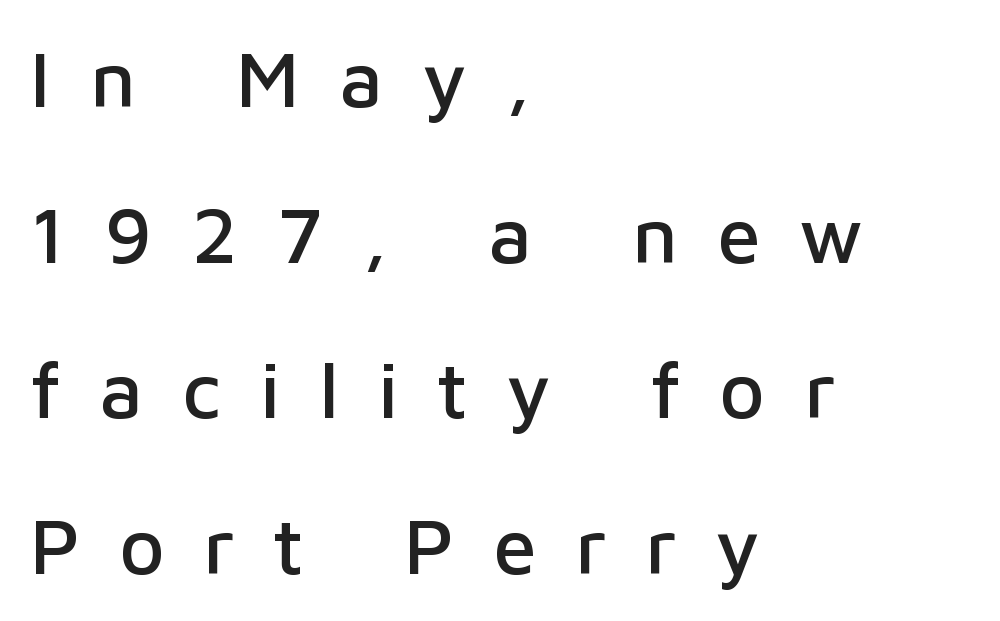
The image shows 79 px sans-serif type, upright; set left-aligned, loose line spacing (1.97x), unusually wide letter spacing (+0.49 em), not underlined; low stroke contrast and a medium x-height.
